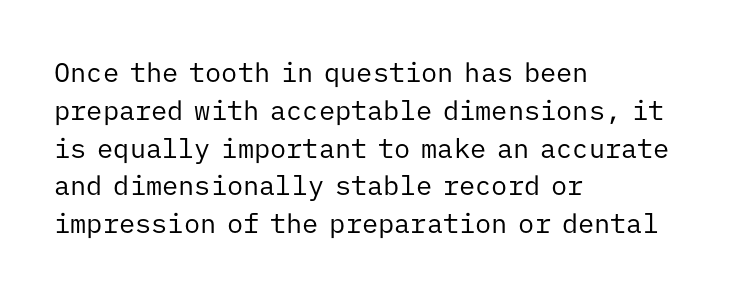
Short note: letters normally spaced. These lines are set flush left with a ragged right edge. The passage shown is not bold in any degree. Rows of type keep a routine distance in the vertical direction. This is the regular roman posture of the typeface.
